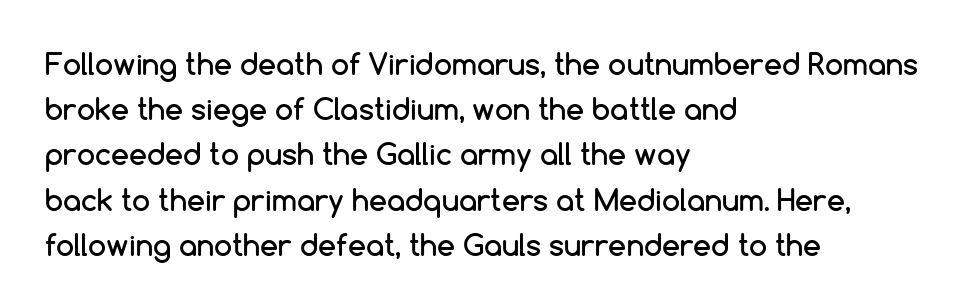
The image shows 29 px sans-serif type, upright; set left-aligned, normal line spacing (1.56x), normal letter spacing, not underlined; low stroke contrast and a medium x-height.
